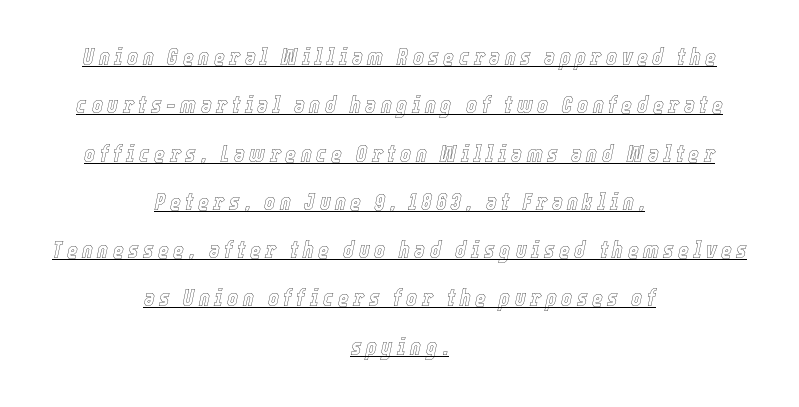
This rendering features underlined lettering. Rows of type keep a wide berth in the vertical direction. The lines are quadded center. The horizontal fit of the characters is loose and conspicuously gappy.
